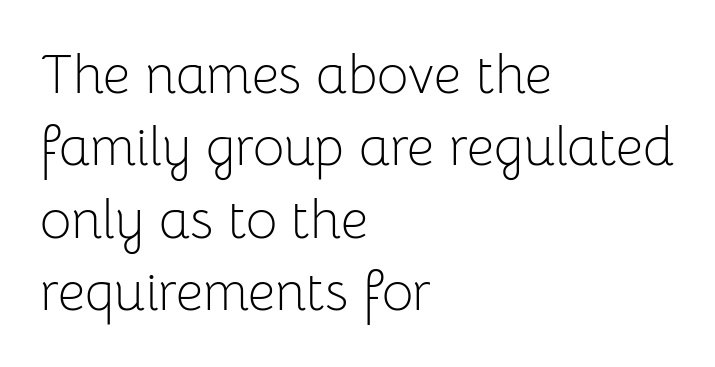
The image shows 54 px light sans-serif type, upright; set left-aligned, normal line spacing (1.34x), normal letter spacing, not underlined; low stroke contrast and a medium x-height.
